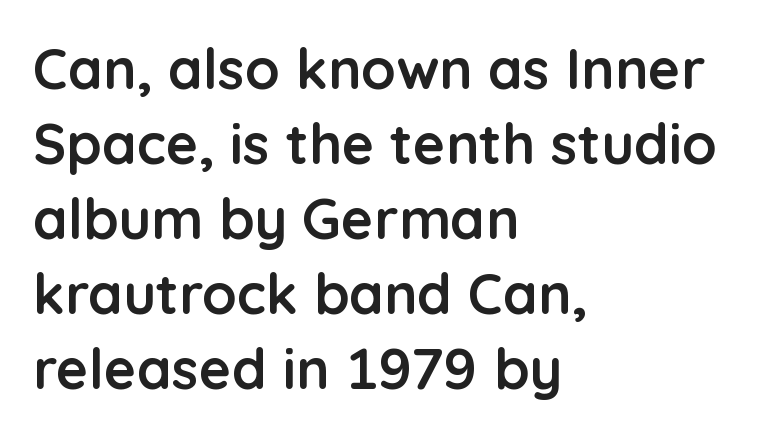
{"serif": "no", "italic": "no", "bold": "yes", "weight": "semibold", "width": "normal", "stroke_contrast": "low", "x_height": "medium", "monospaced": "no", "underline": "no", "align": "left", "line_spacing": "normal", "line_spacing_ratio": 1.34, "letter_spacing": "normal", "letter_spacing_em": 0.0, "glyph_px": 56}
